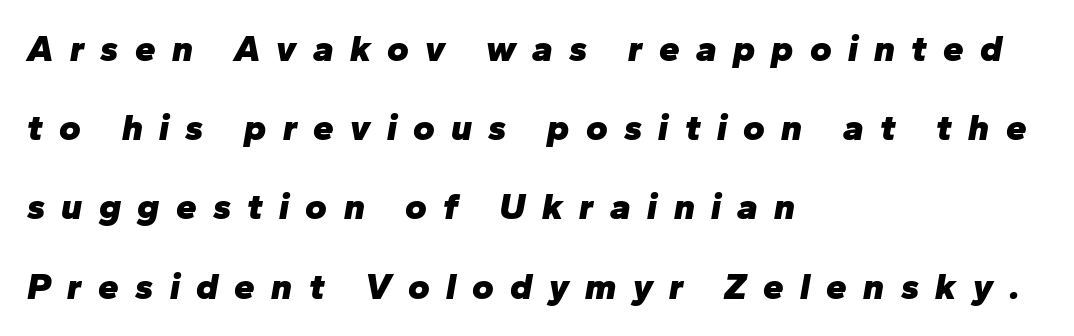
The image shows 37 px heavy type, italic (leaning right); set left-aligned, loose line spacing (2.14x), unusually wide letter spacing (+0.44 em), not underlined; low stroke contrast and a medium x-height.
